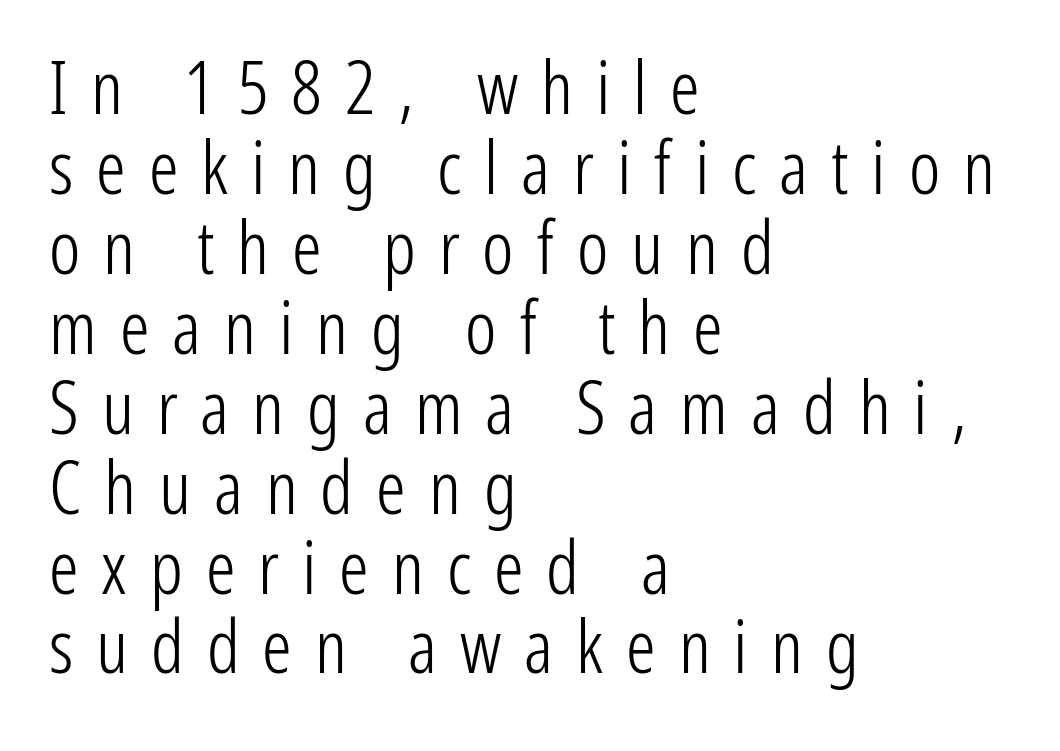
{"serif": "no", "italic": "no", "bold": "no", "weight": "light", "width": "condensed", "stroke_contrast": "low", "x_height": "medium", "monospaced": "no", "underline": "no", "align": "left", "line_spacing": "tight", "line_spacing_ratio": 1.08, "letter_spacing": "wide", "letter_spacing_em": 0.31, "glyph_px": 74}
